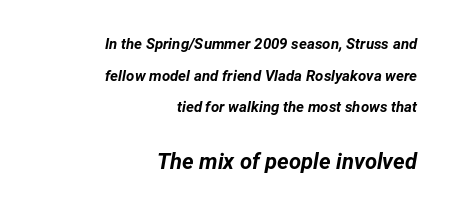
The image shows 22 px bold type, italic (leaning right); set right-aligned, loose line spacing (2.11x), normal letter spacing, not underlined; the second (bottom) block is 1.47x larger.
